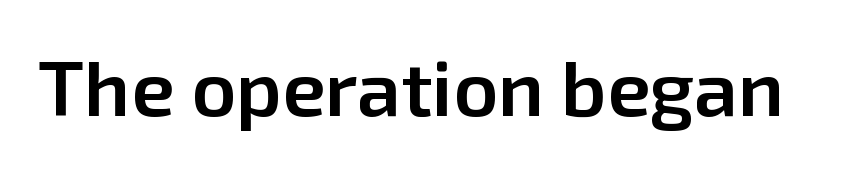
Q: Is the text bold? A: Semi-bold.
Q: Is the text italic (slanted)? A: No, it is upright.
Q: Is the typeface a serif or a sans-serif typeface? A: Sans-serif.
Q: Is the text underlined? A: No.
Q: Is the spacing between letters normal or unusually wide? A: Normal.
Q: Width (condensed, normal, or wide)? A: Normal.
Q: Stroke contrast? A: Low.
Q: x-height? A: Medium.
Q: Monospaced? A: No.
